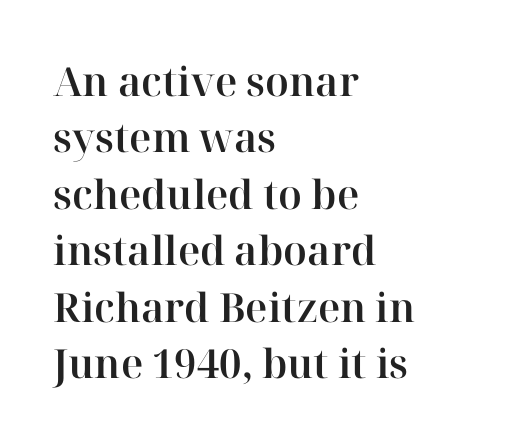
{"serif": "yes", "italic": "no", "width": "normal", "stroke_contrast": "high", "x_height": "medium", "monospaced": "no", "underline": "no", "align": "left", "line_spacing": "normal", "line_spacing_ratio": 1.41, "letter_spacing": "normal", "letter_spacing_em": 0.0, "glyph_px": 40}
